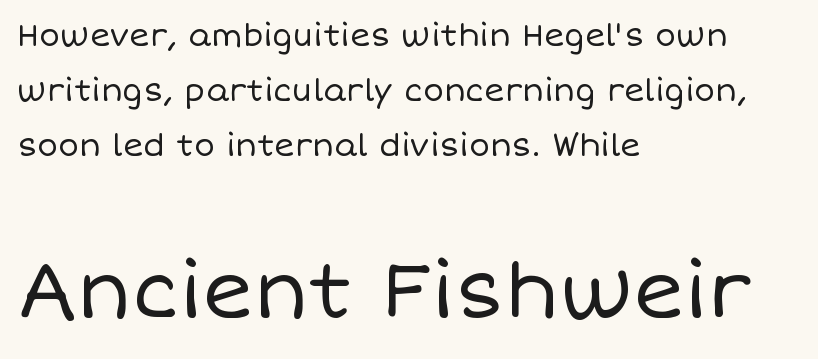
Q: Is the text bold? A: No.
Q: Is the text italic (slanted)? A: No, it is upright.
Q: Is the text underlined? A: No.
Q: How is the paragraph aligned? A: Left-aligned.
Q: Is the spacing between letters normal or unusually wide? A: Normal.
Q: Which block of text is set in a larger size, the first (top) or the second (bottom)? A: The second (bottom) one.
Q: Width (condensed, normal, or wide)? A: Normal.
Q: Stroke contrast? A: Low.
Q: x-height? A: Large.
Q: Monospaced? A: No.
